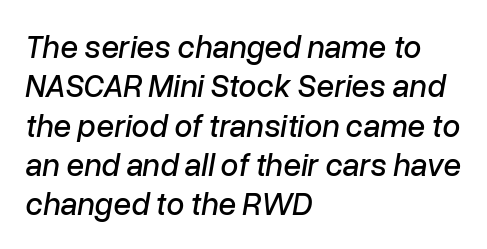
Look at the tracking — it's just the regular setting, nothing added. Slanted lettering throughout. Note the varied advance widths — an 'i' is clearly narrower than an 'm'. Underline: absent. Compared with a centered layout, this one pins lines to the left instead.
